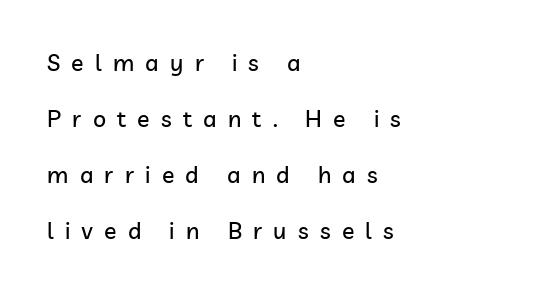
The image shows 23 px text type, upright; set left-aligned, loose line spacing (2.43x), unusually wide letter spacing (+0.49 em), not underlined.
